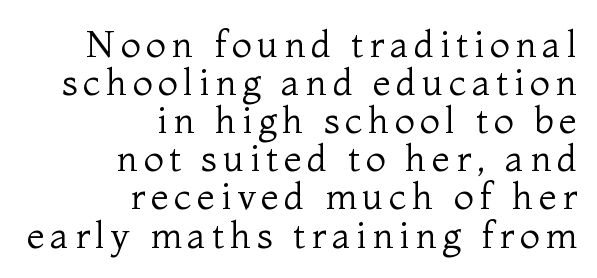
The font's upright variant was chosen for this text. This sample has the flowing, uneven cadence of proportional lettering. Line endings align vertically; line beginnings do not. Unbolded letterforms with no extra heft. The glyphs are unaccompanied by any horizontal stroke below them.
